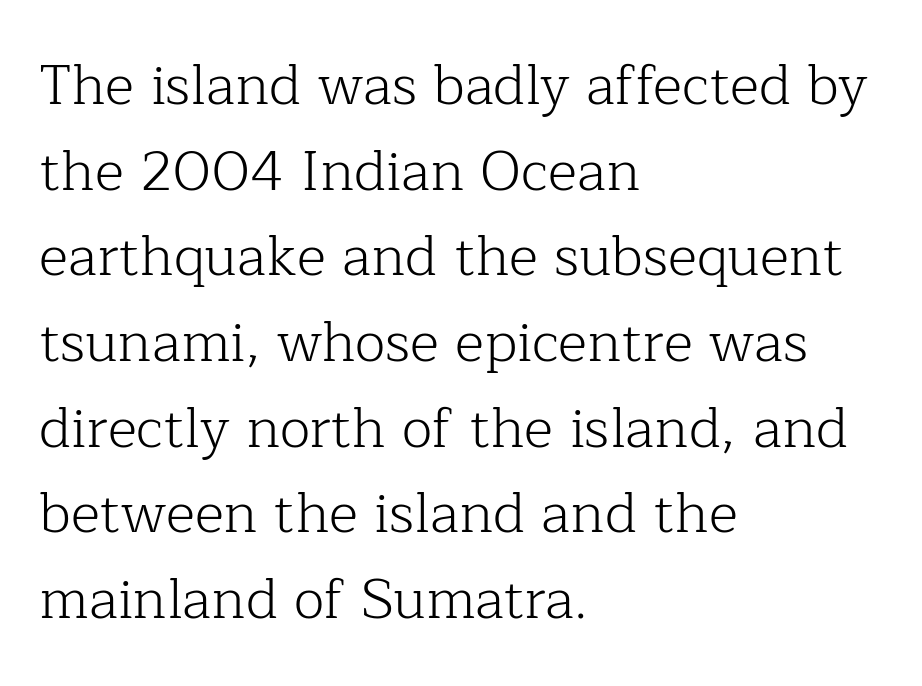
The lines in this sample share a left origin and differ only in where they stop. Descenders are the only things crossing below the line. The letterforms sit at book weight or below. The space between consecutive lines is moderate. Note the varied advance widths — an 'i' is clearly narrower than an 'm'. The horizontal fit of the characters is conventional and even.
